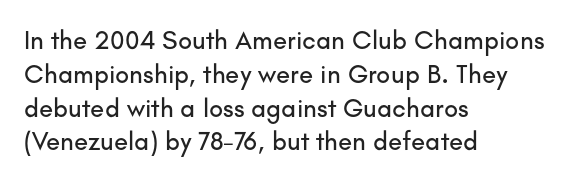
The ragged edge is on the right, which tells us the setting is flush left. How would I describe the line gaps? Plain and ordinary. This is the regular roman posture of the typeface. Only glyphs here, with clear space below each row.
